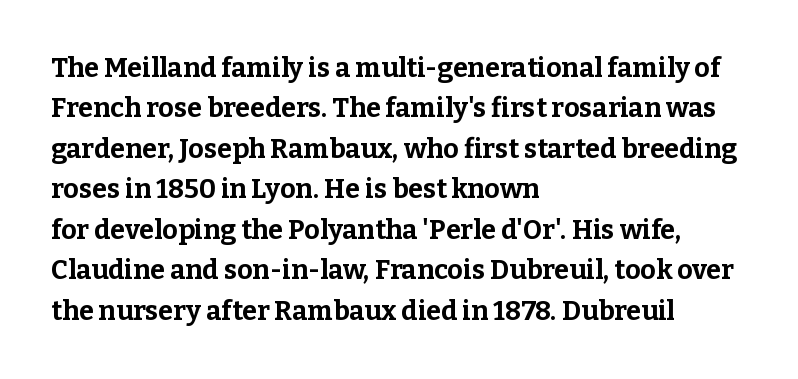
Look at the tracking — it's just the regular setting, nothing added. A classic flush-left, rag-right setting is used for this passage. Lines of text with bare space underneath. The font's upright variant was chosen for this text.
